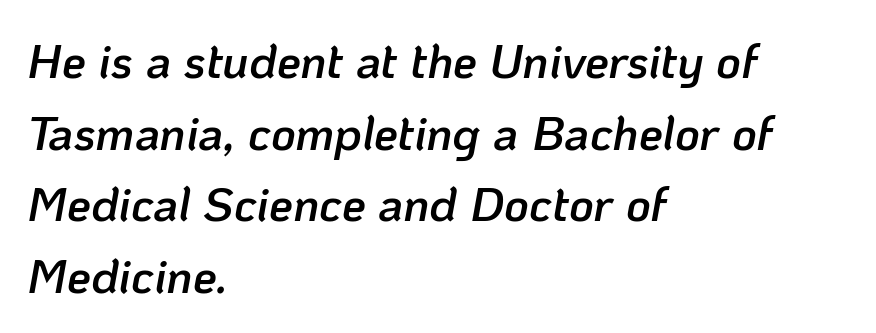
The image shows 48 px semibold type, italic (leaning right); set left-aligned, normal line spacing (1.49x), normal letter spacing, not underlined; low stroke contrast and a medium x-height.
